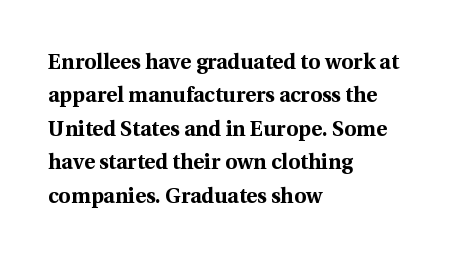
Q: Is the text bold? A: Yes.
Q: Is the text italic (slanted)? A: No, it is upright.
Q: Is the text underlined? A: No.
Q: How is the paragraph aligned? A: Left-aligned.
Q: Is the spacing between letters normal or unusually wide? A: Normal.
Q: Is the spacing between lines tight, normal or loose? A: Normal.
